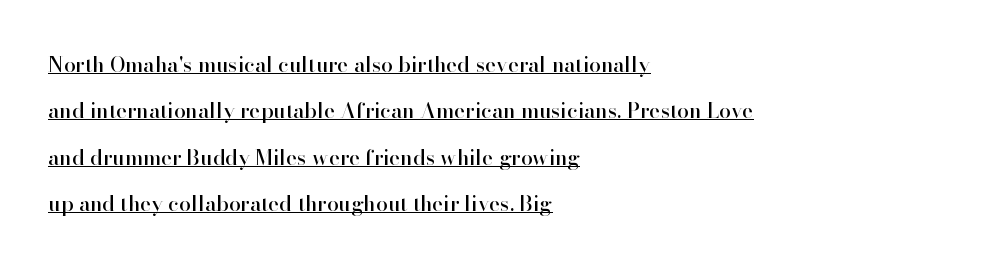
The image shows 21 px text type, upright; set left-aligned, loose line spacing (2.21x), normal letter spacing, underlined.
